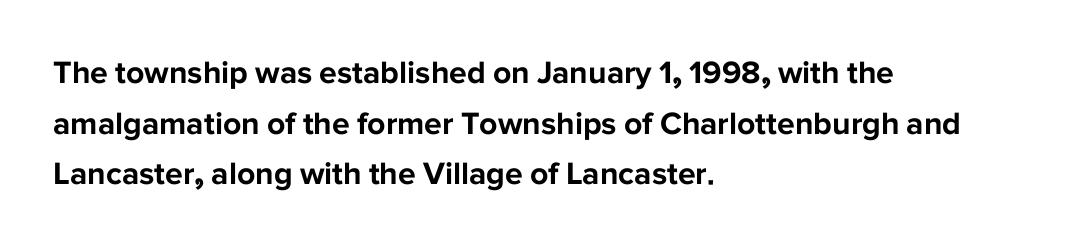
Q: Is the text bold? A: Yes.
Q: Is the text italic (slanted)? A: No, it is upright.
Q: Is the typeface a serif or a sans-serif typeface? A: Sans-serif.
Q: Is the text underlined? A: No.
Q: How is the paragraph aligned? A: Left-aligned.
Q: Is the spacing between letters normal or unusually wide? A: Normal.
Q: Is the spacing between lines tight, normal or loose? A: Normal.
Q: Width (condensed, normal, or wide)? A: Normal.
Q: Stroke contrast? A: Low.
Q: x-height? A: Medium.
Q: Monospaced? A: No.
